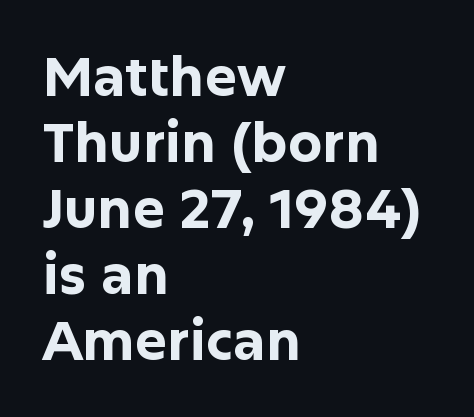
Does the copy run flush right? No — it runs flush left. Compared with typical body copy, the letter spacing here is the same. Here the designer chose a conventional face with non-uniform glyph widths. Lines of text with bare space underneath.
